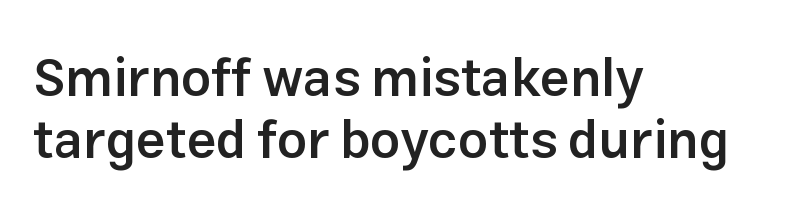
These lines stack with their left ends in a neat column. Each letter's strokes conclude bluntly, with no projecting serifs. Between one letter and the next there's only the usual sliver of space. No italicization has been applied; the sample stays upright.
